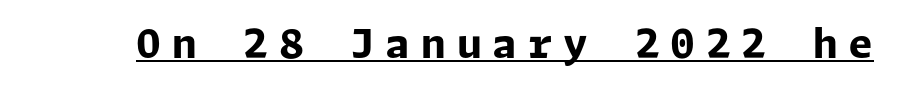
This sample uses an upright cut, with every glyph sitting square on the baseline. Decoration check: the copy is underlined. Nothing sits at the stroke ends, so this counts as sans-serif. The line texture is sparse and dotted thanks to wide tracking. Each glyph is drawn with heavy, bold strokes.
